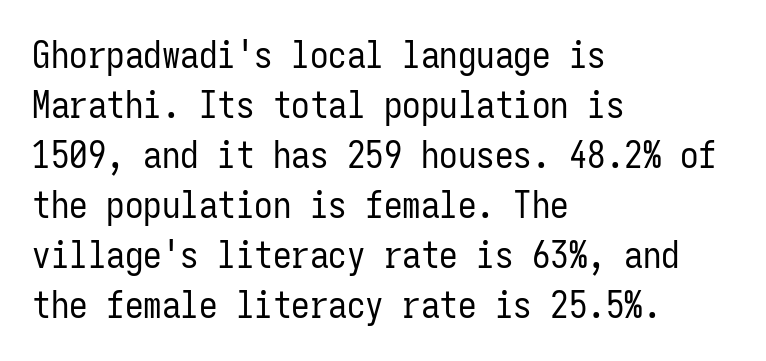
Q: Is the text bold? A: No.
Q: Is the text italic (slanted)? A: No, it is upright.
Q: Is the typeface a serif or a sans-serif typeface? A: Sans-serif.
Q: Is the text underlined? A: No.
Q: How is the paragraph aligned? A: Left-aligned.
Q: Is the spacing between letters normal or unusually wide? A: Normal.
Q: Is the spacing between lines tight, normal or loose? A: Normal.
Q: Width (condensed, normal, or wide)? A: Condensed.
Q: Stroke contrast? A: Low.
Q: x-height? A: Medium.
Q: Monospaced? A: Yes.
